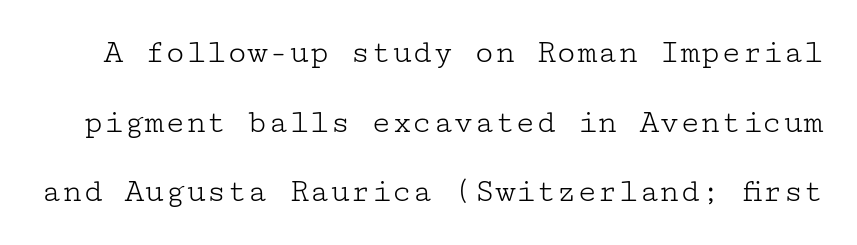
{"serif": "yes", "italic": "no", "bold": "no", "weight": "light", "width": "wide", "stroke_contrast": "low", "x_height": "medium", "underline": "no", "line_spacing": "loose", "line_spacing_ratio": 2.05, "letter_spacing": "normal", "letter_spacing_em": 0.0, "glyph_px": 34}
